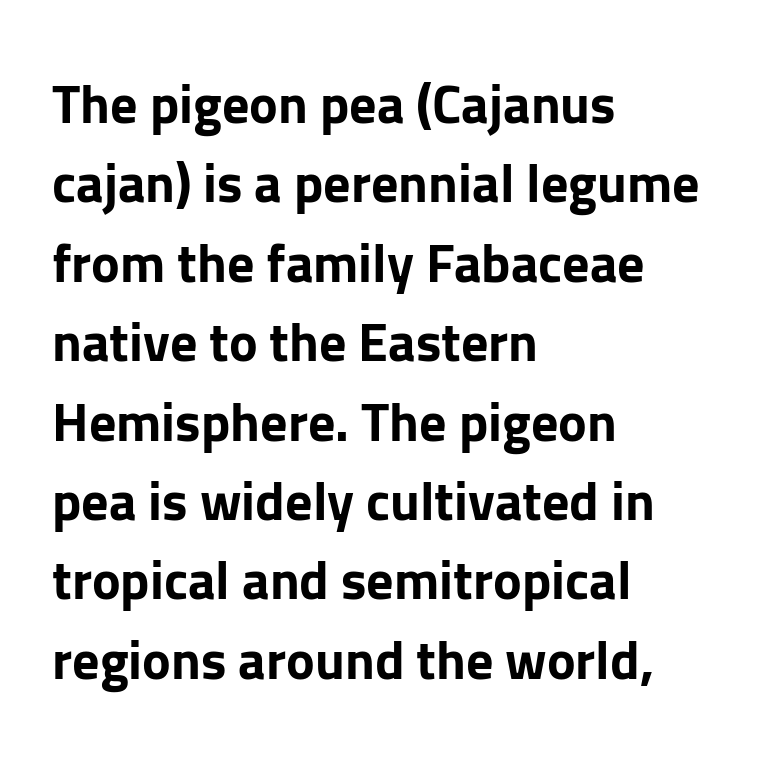
Between one letter and the next there's only the usual sliver of space. Typographically, this falls in the sans-serif category. A bare baseline throughout the passage. This is roman type, the default non-slanted kind.
